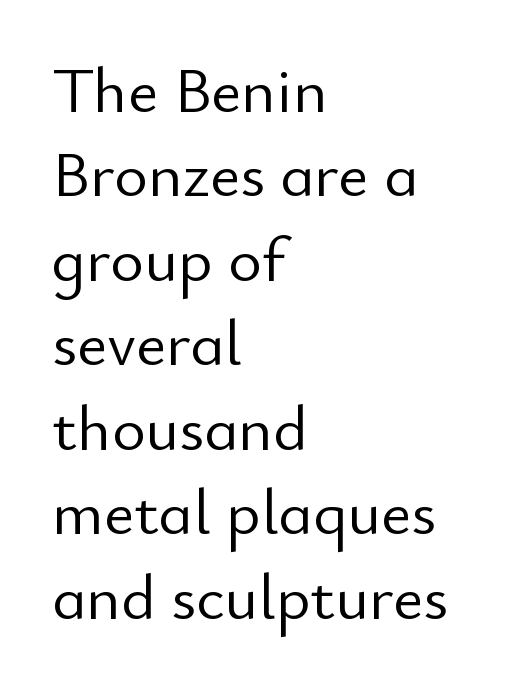
{"serif": "no", "italic": "no", "bold": "no", "weight": "light", "width": "normal", "stroke_contrast": "low", "x_height": "small", "monospaced": "no", "underline": "no", "align": "left", "line_spacing": "normal", "line_spacing_ratio": 1.3, "letter_spacing": "normal", "letter_spacing_em": 0.0, "glyph_px": 65}
